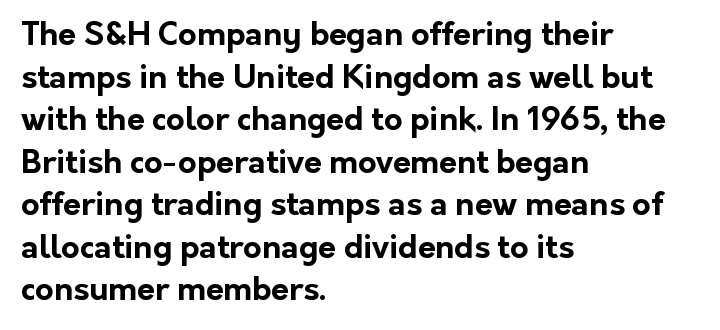
Notice how thick the strokes are: this is what a full bold looks like. Nope, no serifs anywhere on these letters. The typesetter chose a ragged-right arrangement here. Regarding leading, the lines here are spaced in the standard way. Students, note that the glyphs here touch the page at normal intervals.
